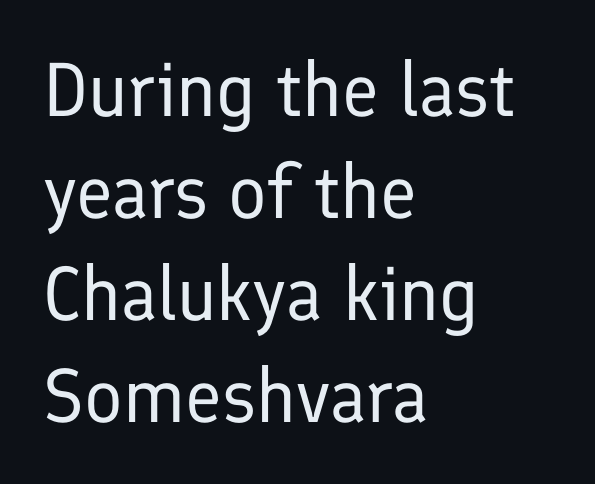
Q: Is the text bold? A: No.
Q: Is the text italic (slanted)? A: No, it is upright.
Q: Is the typeface a serif or a sans-serif typeface? A: Sans-serif.
Q: Is the text underlined? A: No.
Q: How is the paragraph aligned? A: Left-aligned.
Q: Is the spacing between letters normal or unusually wide? A: Normal.
Q: Is the spacing between lines tight, normal or loose? A: Normal.
Q: Width (condensed, normal, or wide)? A: Normal.
Q: Stroke contrast? A: Low.
Q: x-height? A: Medium.
Q: Monospaced? A: No.
